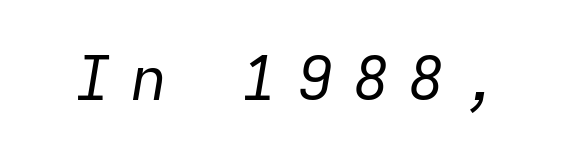
{"italic": "yes", "lean": "right", "slant_degrees": 9, "bold": "no", "weight": "regular", "width": "normal", "stroke_contrast": "low", "x_height": "medium", "monospaced": "yes", "underline": "no", "letter_spacing": "wide", "letter_spacing_em": 0.31, "glyph_px": 61}
